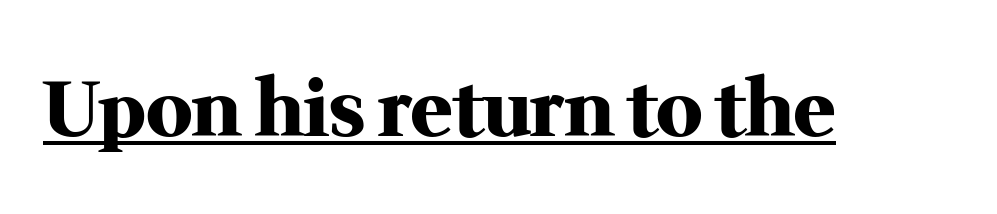
These characters rest on top of a visible drawn line. To sum up the face: it has serifs. The passage shown is typed in a proportional face where columns would drift. Do the letters lean? They stand straight. The passage shown is emphatically bold.
